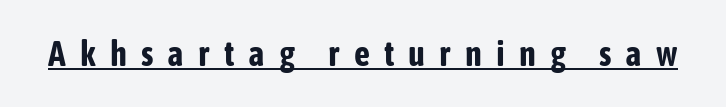
Proportional: the letters do not fall into vertical columns. No feet cap the strokes, marking this as sans-serif type. The letters are bold, with thick, heavy strokes. Loose tracking; the words dissolve into strings of separated letters.
